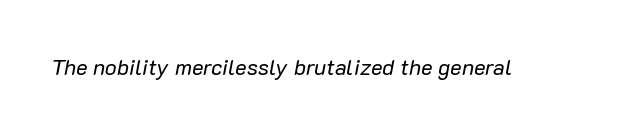
Descenders hang freely into open space. The axis of the letterforms is tilted away from vertical. Observe the ordinary spacing: letters are neighbours, not strangers. These glyphs show unthickened strokes, regular width or finer.
